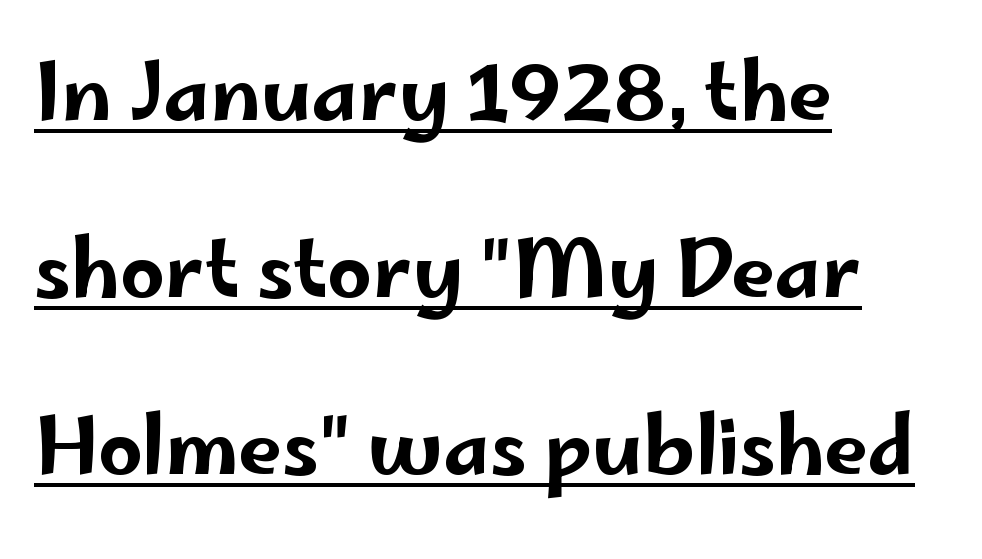
These lines stand farther apart than default settings would place them. This sample is left-justified, so line endings fall wherever the words run out. The specimen includes a rule beneath the text block's lines. The letters advance in unequal steps, a hallmark of proportional type. Words appear dense and cohesive because spacing is normal. No feet cap the strokes, marking this as sans-serif type.
